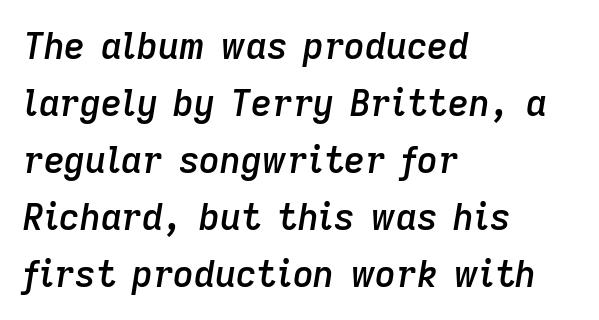
What weight is shown? A semibold, between regular and bold. Beneath every word, the page is bare. Notice how the passage keeps a crisp vertical edge on the left only. Does the lettering tilt? It does — this is italic. Regular leading. Each letter keeps its own natural width here, so spacing adapts to shape.
